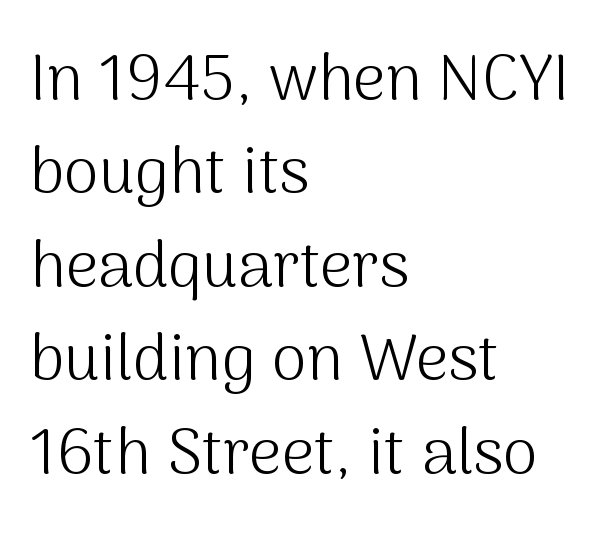
The image shows 64 px light sans-serif type, upright; set left-aligned, normal line spacing (1.46x), normal letter spacing, not underlined; medium stroke contrast and a medium x-height.
